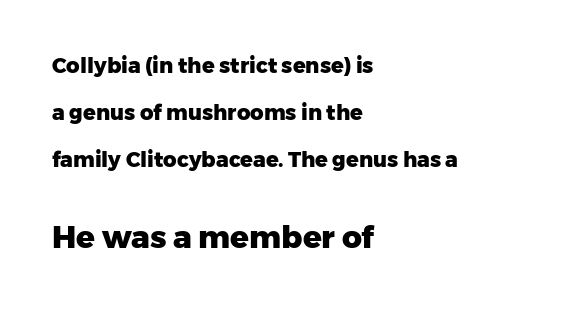
The image shows 31 px heavy sans-serif type, upright; set left-aligned, loose line spacing (2.23x), normal letter spacing, not underlined; the second (bottom) block is 1.48x larger; low stroke contrast and a medium x-height.
